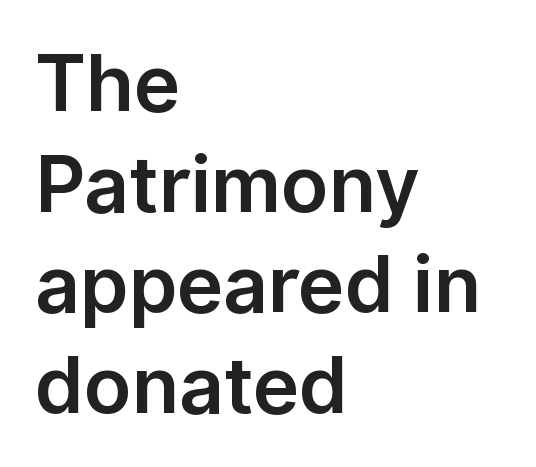
The rendering uses natural spacing where letterforms have individual widths. This sample is left-justified, so line endings fall wherever the words run out. The lines sit at an ordinary, default distance from one another. Default kerning and tracking; the words read as compact shapes. The font's upright variant was chosen for this text.
